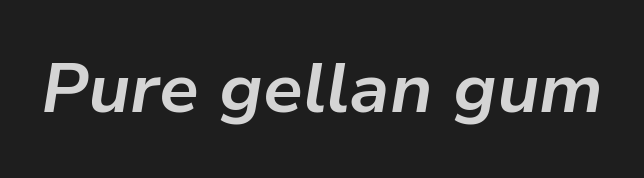
The image shows 70 px bold type, italic (leaning right); set normal letter spacing, not underlined; low stroke contrast and a medium x-height.
